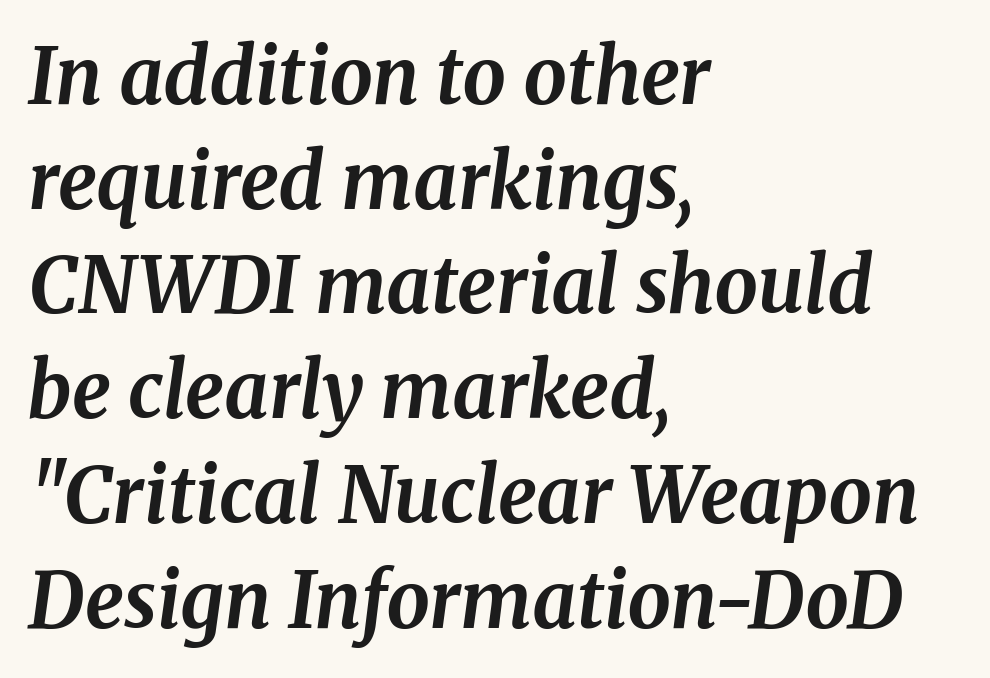
The image shows 77 px bold serif type, italic (leaning right); set left-aligned, normal line spacing (1.36x), normal letter spacing, not underlined; medium stroke contrast and a medium x-height.
